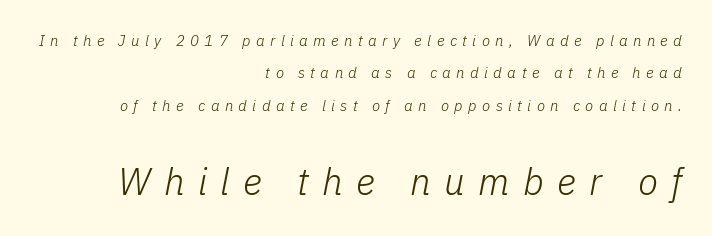
Q: Is the text bold? A: No.
Q: Is the text italic (slanted)? A: Yes, it leans right by about 11 degrees.
Q: Is the text underlined? A: No.
Q: How is the paragraph aligned? A: Right-aligned.
Q: Is the spacing between letters normal or unusually wide? A: Unusually wide.
Q: Is the spacing between lines tight, normal or loose? A: Loose.
Q: Which block of text is set in a larger size, the first (top) or the second (bottom)? A: The second (bottom) one.
Q: Width (condensed, normal, or wide)? A: Normal.
Q: Stroke contrast? A: Low.
Q: x-height? A: Medium.
Q: Monospaced? A: No.
